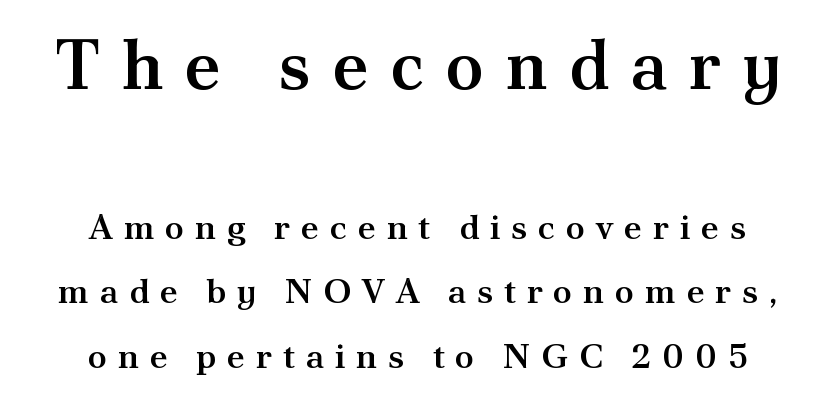
{"serif": "yes", "italic": "no", "bold": "semi", "weight": "semibold", "width": "normal", "stroke_contrast": "medium", "x_height": "small", "monospaced": "no", "underline": "no", "align": "center", "line_spacing_ratio": 1.84, "letter_spacing": "wide", "letter_spacing_em": 0.3, "larger_block": "first", "size_ratio": 2.0, "glyph_px": 70}
